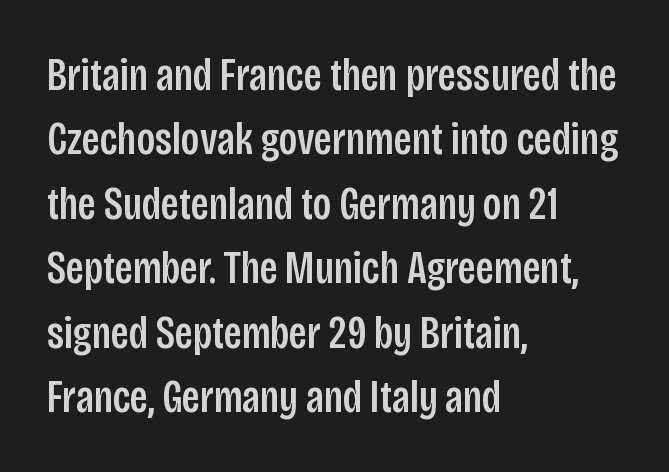
Q: Is the text italic (slanted)? A: No, it is upright.
Q: Is the typeface a serif or a sans-serif typeface? A: Sans-serif.
Q: Is the text underlined? A: No.
Q: How is the paragraph aligned? A: Left-aligned.
Q: Is the spacing between letters normal or unusually wide? A: Normal.
Q: Is the spacing between lines tight, normal or loose? A: Normal.
Q: Width (condensed, normal, or wide)? A: Condensed.
Q: Stroke contrast? A: Low.
Q: x-height? A: Large.
Q: Monospaced? A: No.
